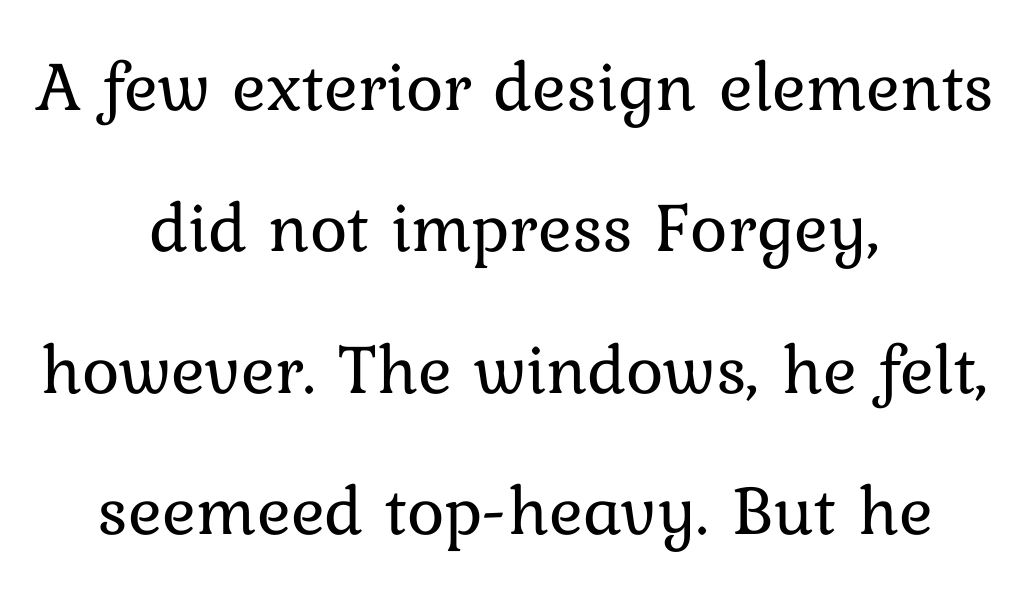
{"italic": "no", "bold": "no", "weight": "regular", "width": "normal", "stroke_contrast": "low", "x_height": "medium", "monospaced": "no", "underline": "no", "align": "center", "line_spacing": "loose", "line_spacing_ratio": 1.99, "letter_spacing": "normal", "letter_spacing_em": 0.0, "glyph_px": 71}
